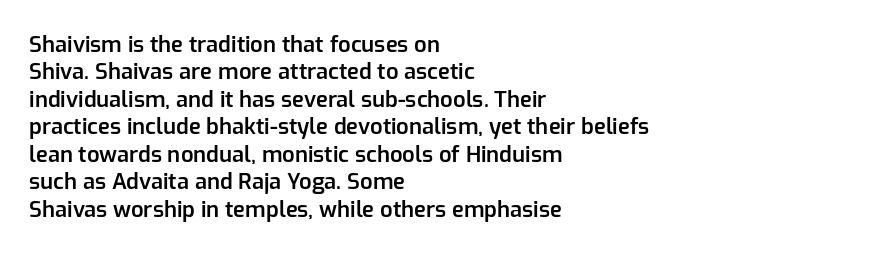
Q: Is the text bold? A: Semi-bold.
Q: Is the text italic (slanted)? A: No, it is upright.
Q: Is the text underlined? A: No.
Q: How is the paragraph aligned? A: Left-aligned.
Q: Is the spacing between letters normal or unusually wide? A: Normal.
Q: Is the spacing between lines tight, normal or loose? A: Normal.
